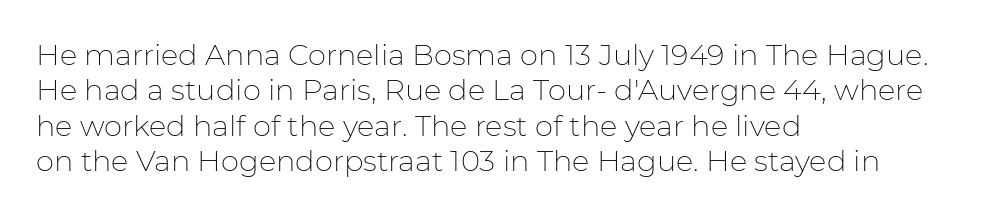
The image shows 29 px thin sans-serif type, upright; set left-aligned, line spacing 1.22x, normal letter spacing, not underlined; low stroke contrast and a medium x-height.
